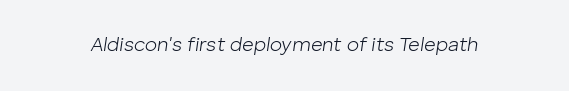
The image shows 20 px text type, italic (leaning right); set normal letter spacing, not underlined.
